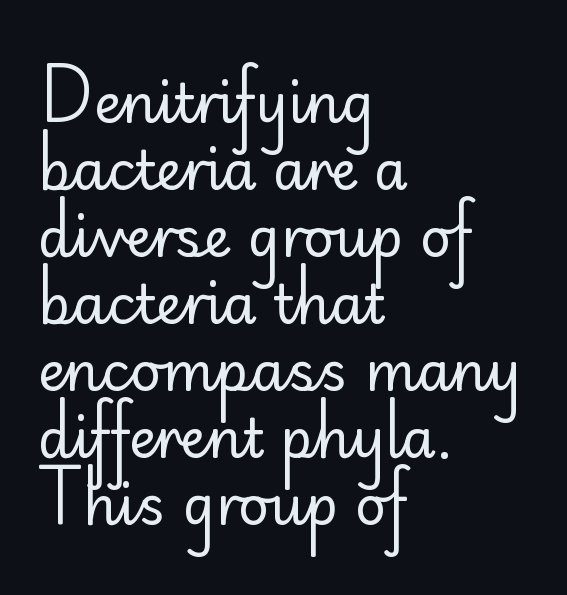
{"serif": "no", "italic": "no", "bold": "no", "weight": "regular", "width": "normal", "stroke_contrast": "low", "x_height": "small", "monospaced": "no", "underline": "no", "align": "left", "line_spacing_ratio": 1.24, "letter_spacing": "normal", "letter_spacing_em": 0.0, "glyph_px": 54}
